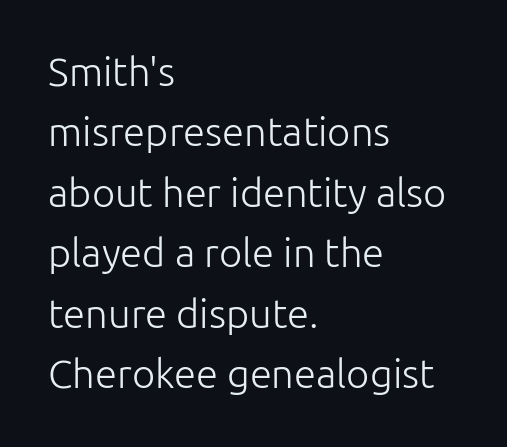
The image shows 40 px light sans-serif type, upright; set left-aligned, normal line spacing (1.51x), normal letter spacing, not underlined; low stroke contrast and a medium x-height.
